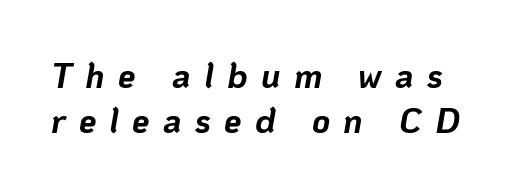
This rendering widens character spacing well past its baseline value. Decoration check: the copy has no underline. Think of a printed novel: that variable character pitch is what you see here. Typographic density is high because the face is bold.
